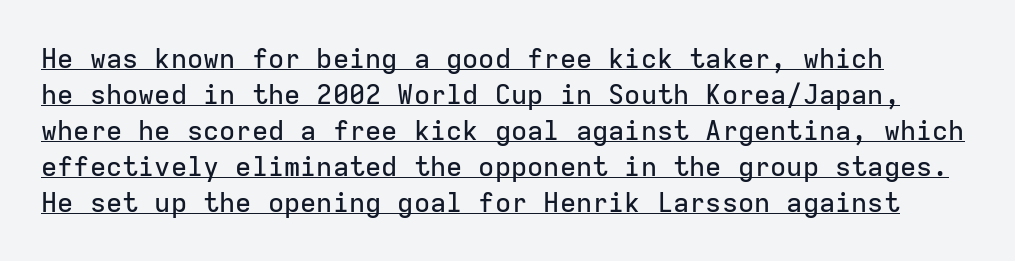
The letters stand straight up with perfectly vertical stems. Compared with typical body copy, the letter spacing here is the same. If you measured baseline to baseline, you'd find a middling distance. What decoration does the sample have? An underline.
